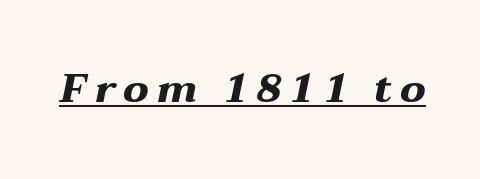
{"italic": "yes", "lean": "right", "slant_degrees": 12, "bold": "yes", "weight": "heavy", "width": "wide", "stroke_contrast": "medium", "x_height": "medium", "monospaced": "no", "underline": "yes", "letter_spacing": "wide", "letter_spacing_em": 0.2, "glyph_px": 40}
